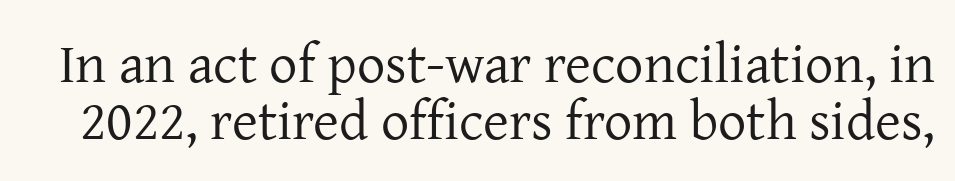
{"serif": "yes", "italic": "no", "bold": "no", "weight": "regular", "width": "normal", "stroke_contrast": "low", "x_height": "medium", "monospaced": "no", "underline": "no", "line_spacing": "tight", "line_spacing_ratio": 1.02, "letter_spacing": "normal", "letter_spacing_em": 0.0, "glyph_px": 56}
